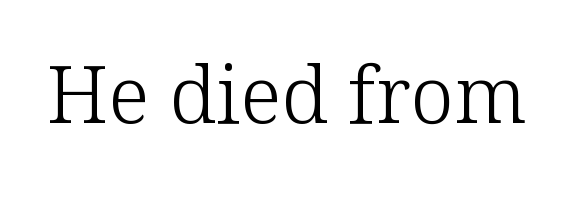
{"serif": "yes", "italic": "no", "bold": "no", "weight": "light", "width": "normal", "stroke_contrast": "low", "x_height": "medium", "monospaced": "no", "underline": "no", "letter_spacing": "normal", "letter_spacing_em": 0.0, "glyph_px": 79}
